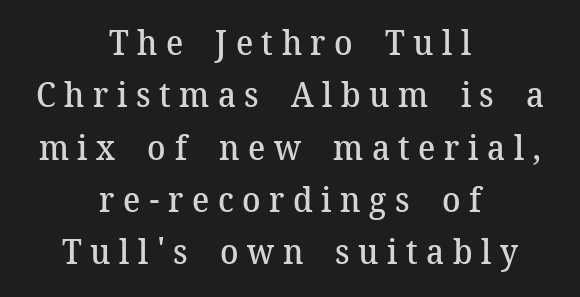
The passage shown is typeset with a serif family. As a designer I'd log this as weight 600, semibold. The gaps between neighbouring characters are conspicuously large. The passage is arranged like a title page — every line centered.
